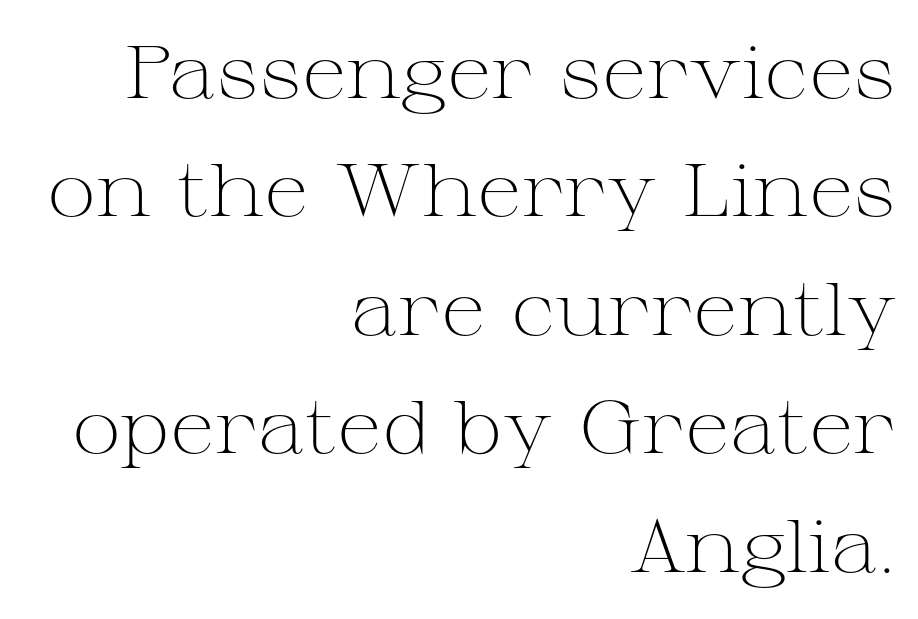
Is the type heavy? It reads as light-to-regular instead. These lines are rendered in a variable-pitch font. I'd call this a serif setting — the letters wear small feet. The setting favours the right margin, as signatures and pull-quotes sometimes do. Upright lettering throughout.
